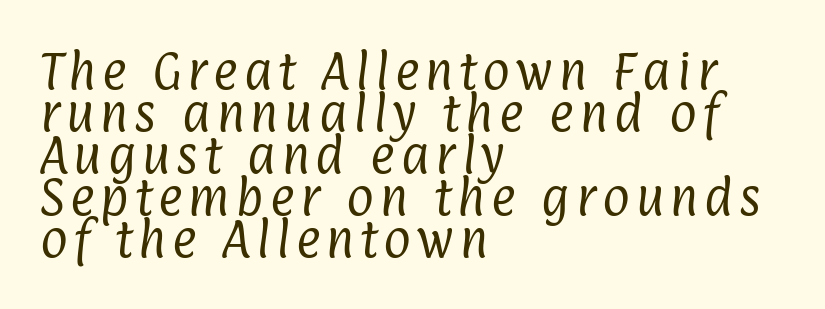
{"serif": "no", "bold": "no", "weight": "regular", "width": "condensed", "stroke_contrast": "low", "x_height": "medium", "monospaced": "no", "underline": "no", "align": "left", "line_spacing": "tight", "line_spacing_ratio": 1.0, "glyph_px": 42}
